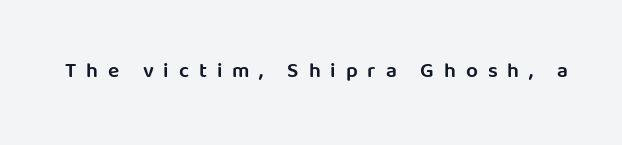
Q: Is the text bold? A: Semi-bold.
Q: Is the text italic (slanted)? A: No, it is upright.
Q: Is the text underlined? A: No.
Q: Is the spacing between letters normal or unusually wide? A: Unusually wide.
